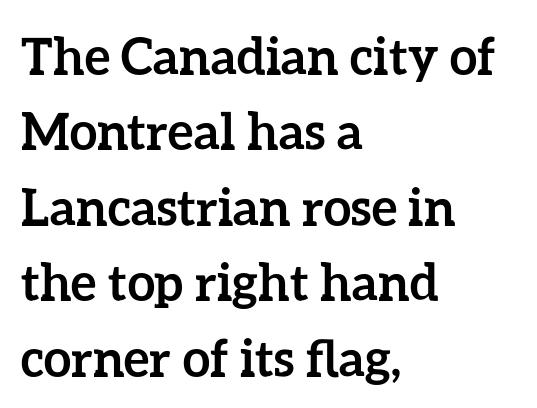
The image shows 50 px semibold type, upright; set left-aligned, normal line spacing (1.51x), normal letter spacing, not underlined; low stroke contrast and a medium x-height.
